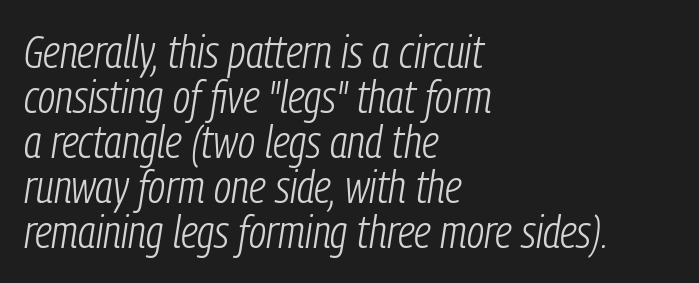
The image shows 45 px light, condensed type, italic (leaning right); set left-aligned, tight line spacing (1.0x), normal letter spacing, not underlined; low stroke contrast and a medium x-height.
